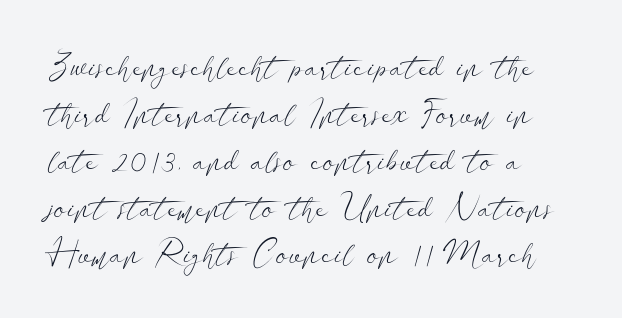
Q: Is the text bold? A: No.
Q: Is the text italic (slanted)? A: Yes.
Q: Is the typeface a serif or a sans-serif typeface? A: Sans-serif.
Q: Is the text underlined? A: No.
Q: How is the paragraph aligned? A: Left-aligned.
Q: Is the spacing between letters normal or unusually wide? A: Normal.
Q: Is the spacing between lines tight, normal or loose? A: Normal.
Q: Width (condensed, normal, or wide)? A: Wide.
Q: Stroke contrast? A: Low.
Q: x-height? A: Small.
Q: Monospaced? A: No.
